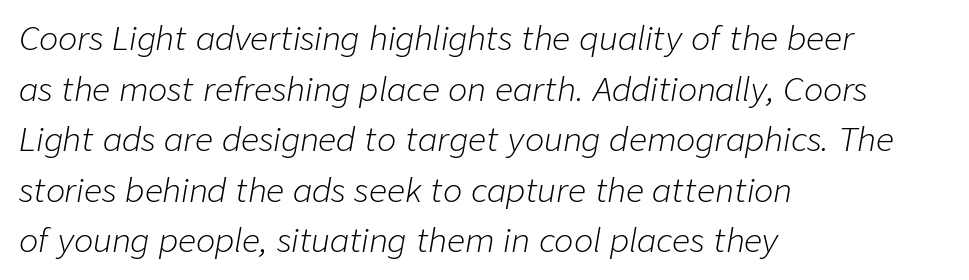
The image shows 32 px light type, italic (leaning right); set left-aligned, normal line spacing (1.58x), normal letter spacing, not underlined; low stroke contrast and a medium x-height.
